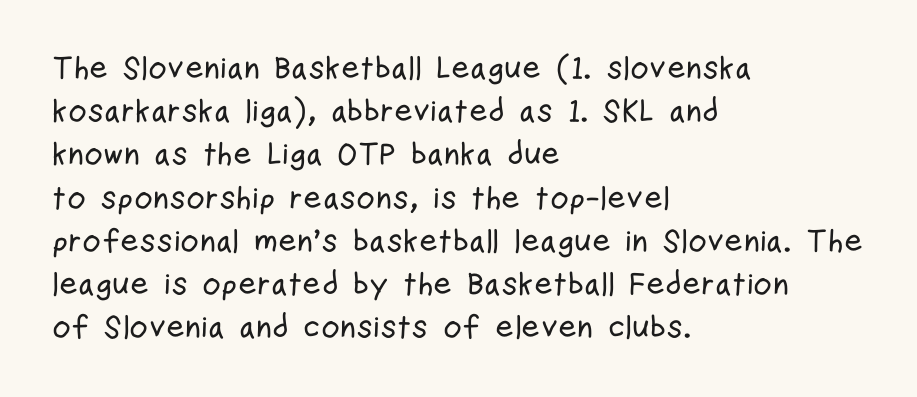
The type is set solid horizontally, with unmodified tracking. Summary of vertical rhythm: regular, with standard interline spacing. The rendering uses natural spacing where letterforms have individual widths. These lines are composed in type without serifs. Clear beneath every line of the passage. The compositor pushed each line to the left boundary.
